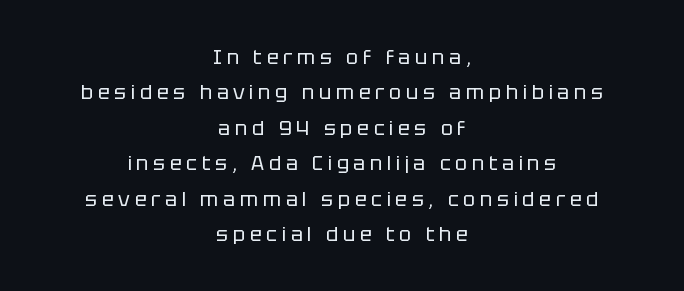
Q: Is the text bold? A: No.
Q: Is the text italic (slanted)? A: No, it is upright.
Q: Is the text underlined? A: No.
Q: How is the paragraph aligned? A: Centered.
Q: Is the spacing between letters normal or unusually wide? A: Unusually wide.
